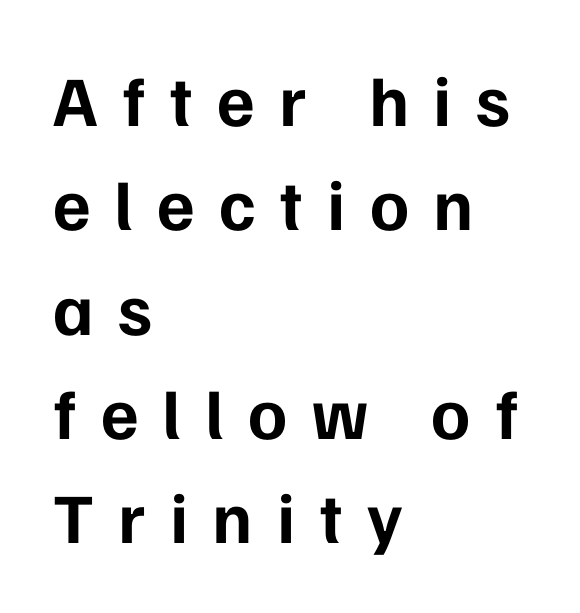
This sample is left-justified, so line endings fall wherever the words run out. Here the designer chose a conventional face with non-uniform glyph widths. Summary of weight: heavy, a full bold. Is there much room between lines? A standard amount, neither cramped nor airy. This is the regular roman posture of the typeface.
